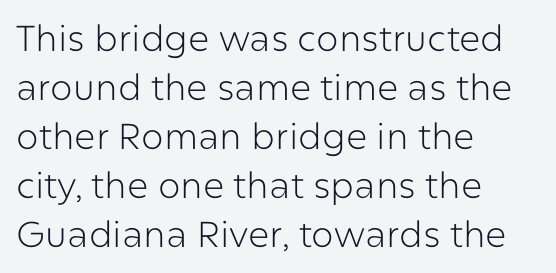
{"serif": "no", "italic": "no", "bold": "no", "weight": "light", "width": "normal", "stroke_contrast": "low", "x_height": "medium", "monospaced": "no", "underline": "no", "align": "left", "line_spacing": "normal", "line_spacing_ratio": 1.36, "letter_spacing": "normal", "letter_spacing_em": 0.0, "glyph_px": 36}
